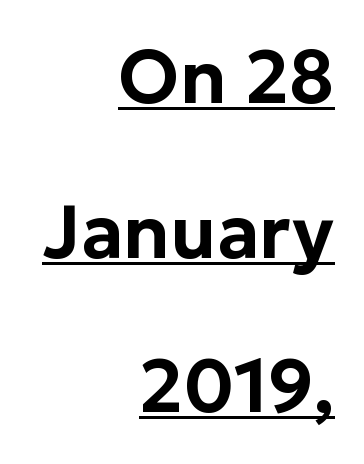
{"serif": "no", "italic": "no", "width": "normal", "stroke_contrast": "low", "x_height": "medium", "monospaced": "no", "underline": "yes", "align": "right", "line_spacing": "loose", "line_spacing_ratio": 2.09, "letter_spacing": "normal", "letter_spacing_em": 0.0, "glyph_px": 74}
